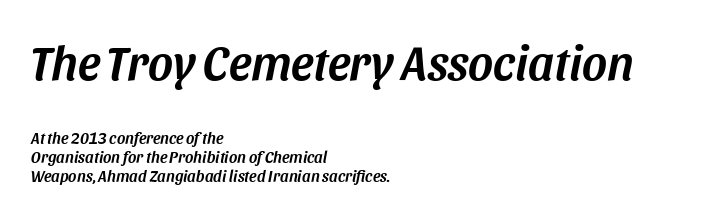
Q: Is the text italic (slanted)? A: Yes, it leans right by about 11 degrees.
Q: Is the text underlined? A: No.
Q: How is the paragraph aligned? A: Left-aligned.
Q: Is the spacing between letters normal or unusually wide? A: Normal.
Q: Which block of text is set in a larger size, the first (top) or the second (bottom)? A: The first (top) one.
Q: Width (condensed, normal, or wide)? A: Normal.
Q: Stroke contrast? A: Medium.
Q: x-height? A: Large.
Q: Monospaced? A: No.
